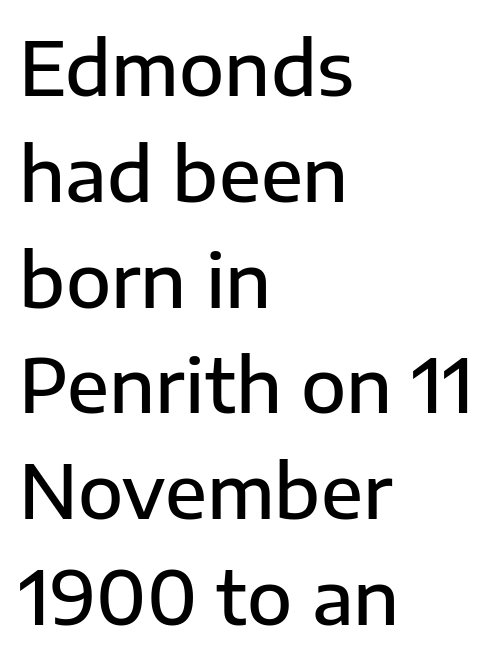
Q: Is the text bold? A: Semi-bold.
Q: Is the text italic (slanted)? A: No, it is upright.
Q: Is the typeface a serif or a sans-serif typeface? A: Sans-serif.
Q: Is the text underlined? A: No.
Q: How is the paragraph aligned? A: Left-aligned.
Q: Is the spacing between letters normal or unusually wide? A: Normal.
Q: Is the spacing between lines tight, normal or loose? A: Normal.
Q: Width (condensed, normal, or wide)? A: Normal.
Q: Stroke contrast? A: Low.
Q: x-height? A: Medium.
Q: Monospaced? A: No.
